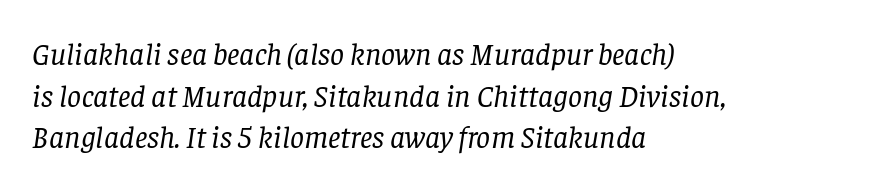
The glyphs in this specimen are seriffed. Slanted lettering throughout. Words float on clear page, feet unadorned. The letters advance in unequal steps, a hallmark of proportional type. Characters follow at the spacing the type designer built in. The setting favours the left margin, as ordinary paragraphs usually do.
